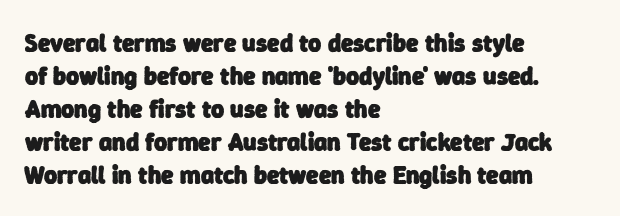
{"bold": "yes", "underline": "no", "align": "left", "line_spacing": "normal", "line_spacing_ratio": 1.32, "letter_spacing": "normal", "letter_spacing_em": 0.0, "glyph_px": 25}
